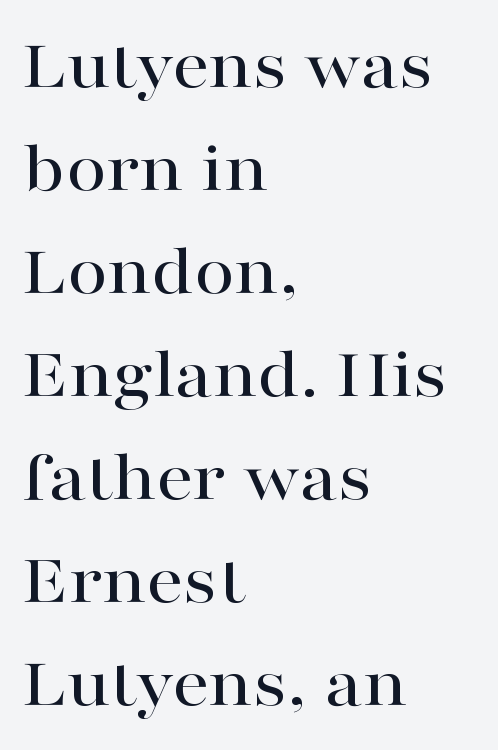
Underline: absent. Ordinary non-slanted type is in use. A classic flush-left, rag-right setting is used for this passage. Short note: letters normally spaced. Honestly, the row spacing looks completely unremarkable.
